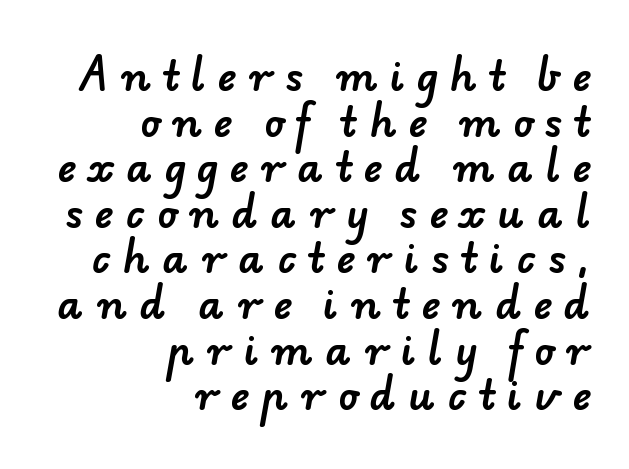
The image shows 40 px sans-serif type; set right-aligned, tight line spacing (1.14x), unusually wide letter spacing (+0.31 em), not underlined; low stroke contrast and a small x-height.
